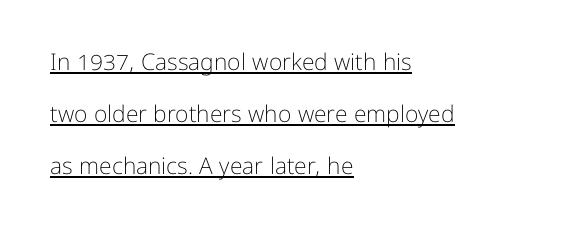
{"italic": "no", "bold": "no", "underline": "yes", "align": "left", "line_spacing": "loose", "line_spacing_ratio": 2.27, "letter_spacing": "normal", "letter_spacing_em": 0.0, "glyph_px": 23}
